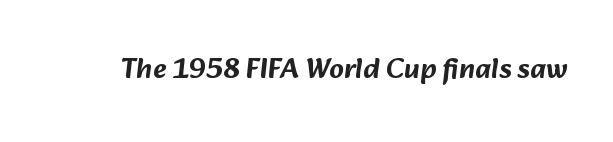
Q: Is the typeface a serif or a sans-serif typeface? A: Sans-serif.
Q: Is the text underlined? A: No.
Q: Is the spacing between letters normal or unusually wide? A: Normal.
Q: Width (condensed, normal, or wide)? A: Normal.
Q: Stroke contrast? A: Low.
Q: x-height? A: Medium.
Q: Monospaced? A: No.
